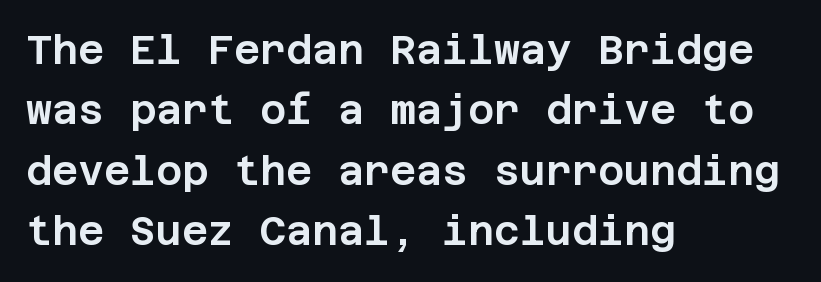
This sample is left-justified, so line endings fall wherever the words run out. The letters stand upright; this is a roman face. The font family rendered here belongs to the sans-serif group. Letter spacing: default.
